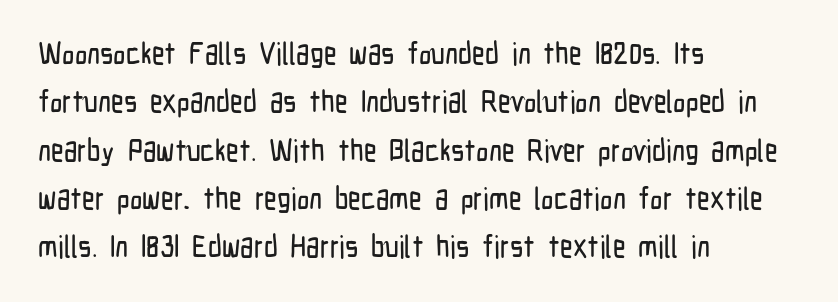
Q: Is the text italic (slanted)? A: No, it is upright.
Q: Is the typeface a serif or a sans-serif typeface? A: Sans-serif.
Q: Is the text underlined? A: No.
Q: How is the paragraph aligned? A: Left-aligned.
Q: Is the spacing between letters normal or unusually wide? A: Normal.
Q: Is the spacing between lines tight, normal or loose? A: Normal.
Q: Width (condensed, normal, or wide)? A: Condensed.
Q: Stroke contrast? A: Low.
Q: x-height? A: Medium.
Q: Monospaced? A: No.
